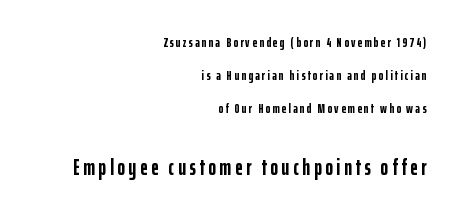
Q: Is the text bold? A: Yes.
Q: Is the text italic (slanted)? A: No, it is upright.
Q: Is the text underlined? A: No.
Q: How is the paragraph aligned? A: Right-aligned.
Q: Is the spacing between lines tight, normal or loose? A: Loose.
Q: Which block of text is set in a larger size, the first (top) or the second (bottom)? A: The second (bottom) one.
